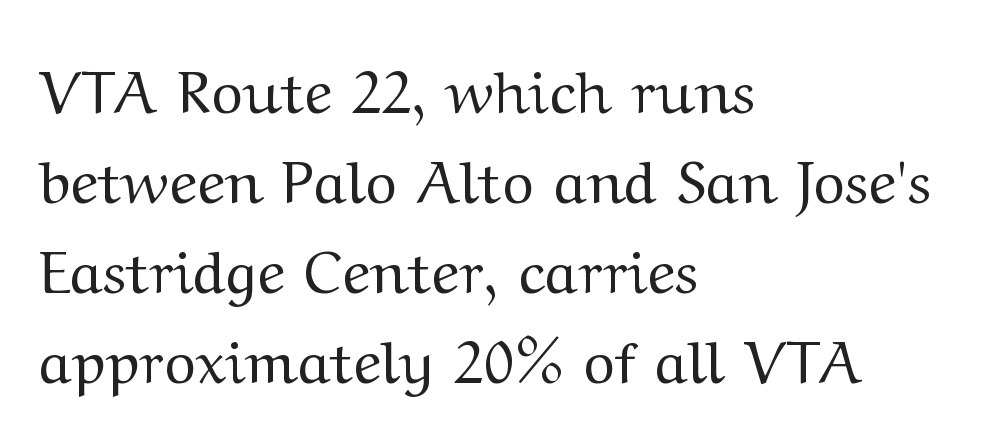
Q: Is the text bold? A: No.
Q: Is the text italic (slanted)? A: No, it is upright.
Q: Is the typeface a serif or a sans-serif typeface? A: Serif.
Q: Is the text underlined? A: No.
Q: How is the paragraph aligned? A: Left-aligned.
Q: Is the spacing between letters normal or unusually wide? A: Normal.
Q: Is the spacing between lines tight, normal or loose? A: Normal.
Q: Width (condensed, normal, or wide)? A: Wide.
Q: Stroke contrast? A: Medium.
Q: x-height? A: Medium.
Q: Monospaced? A: No.
